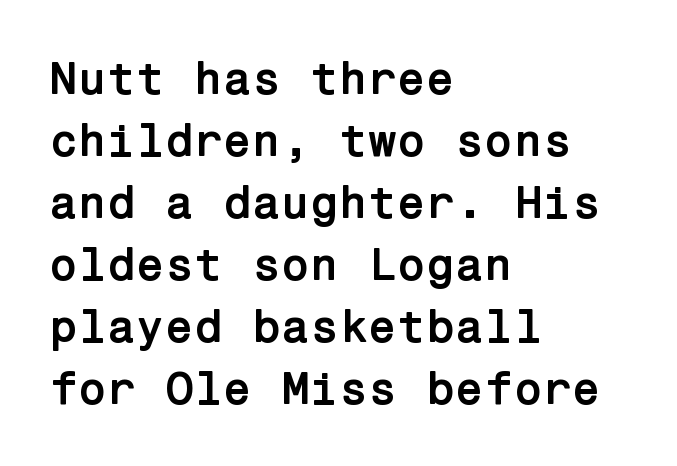
{"serif": "no", "italic": "no", "bold": "yes", "weight": "semibold", "width": "normal", "stroke_contrast": "low", "x_height": "medium", "underline": "no", "align": "left", "line_spacing": "normal", "line_spacing_ratio": 1.32, "letter_spacing": "normal", "letter_spacing_em": 0.0, "glyph_px": 47}
